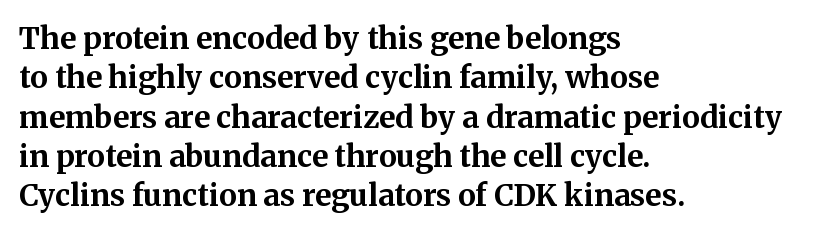
{"serif": "yes", "italic": "no", "bold": "yes", "weight": "bold", "width": "normal", "stroke_contrast": "medium", "x_height": "medium", "monospaced": "no", "underline": "no", "align": "left", "line_spacing": "normal", "line_spacing_ratio": 1.31, "letter_spacing": "normal", "letter_spacing_em": 0.0, "glyph_px": 30}
